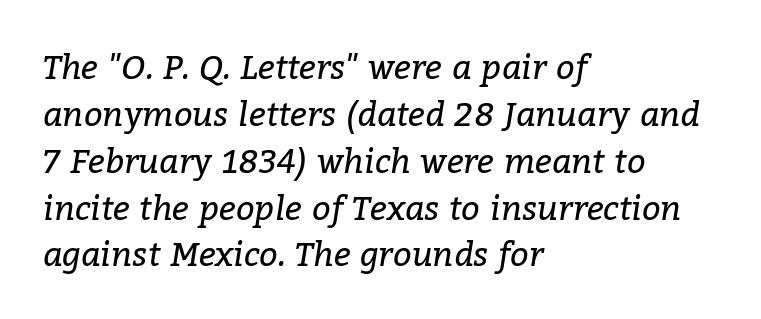
The image shows 33 px regular-weight serif type, italic (leaning right); set left-aligned, normal line spacing (1.42x), normal letter spacing, not underlined; low stroke contrast and a medium x-height.
